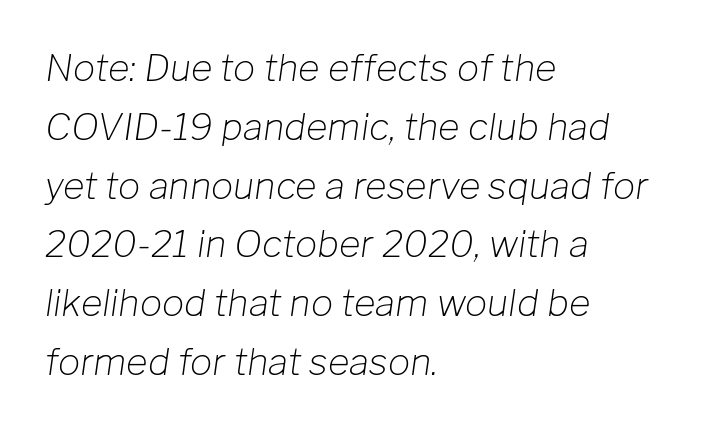
{"italic": "yes", "lean": "right", "slant_degrees": 8, "bold": "no", "weight": "light", "width": "normal", "stroke_contrast": "low", "x_height": "medium", "monospaced": "no", "underline": "no", "align": "left", "line_spacing": "normal", "line_spacing_ratio": 1.59, "letter_spacing": "normal", "letter_spacing_em": 0.0, "glyph_px": 37}
